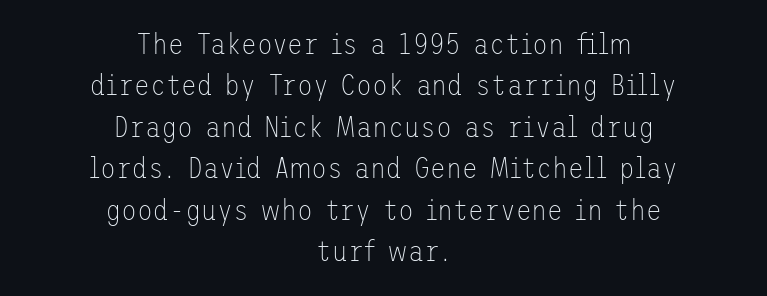
Q: Is the text bold? A: No.
Q: Is the text italic (slanted)? A: No, it is upright.
Q: Is the typeface a serif or a sans-serif typeface? A: Sans-serif.
Q: Is the text underlined? A: No.
Q: How is the paragraph aligned? A: Centered.
Q: Is the spacing between letters normal or unusually wide? A: Normal.
Q: Is the spacing between lines tight, normal or loose? A: Normal.
Q: Width (condensed, normal, or wide)? A: Normal.
Q: Stroke contrast? A: Low.
Q: x-height? A: Medium.
